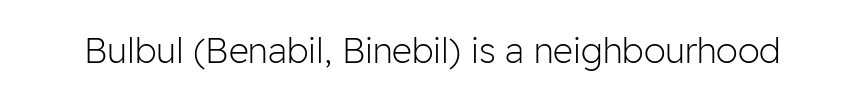
Q: Is the text bold? A: No.
Q: Is the text italic (slanted)? A: No, it is upright.
Q: Is the typeface a serif or a sans-serif typeface? A: Sans-serif.
Q: Is the text underlined? A: No.
Q: Is the spacing between letters normal or unusually wide? A: Normal.
Q: Width (condensed, normal, or wide)? A: Normal.
Q: Stroke contrast? A: Low.
Q: x-height? A: Medium.
Q: Monospaced? A: No.
